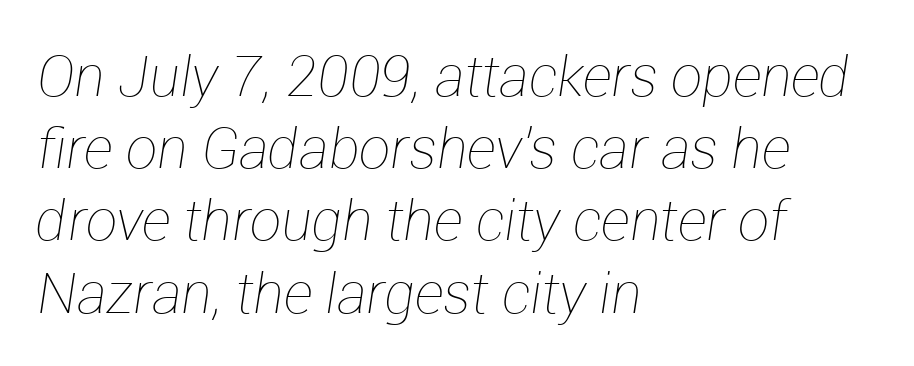
{"italic": "yes", "lean": "right", "slant_degrees": 12, "bold": "no", "weight": "thin", "width": "normal", "stroke_contrast": "low", "x_height": "medium", "monospaced": "no", "underline": "no", "align": "left", "line_spacing": "normal", "line_spacing_ratio": 1.29, "letter_spacing": "normal", "letter_spacing_em": 0.0, "glyph_px": 56}
